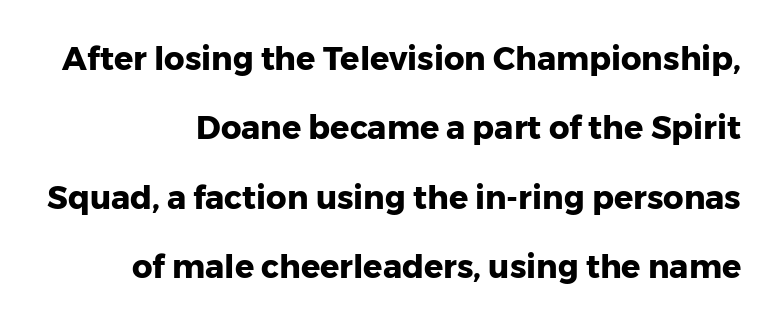
{"serif": "no", "italic": "no", "bold": "yes", "weight": "heavy", "width": "normal", "stroke_contrast": "low", "x_height": "medium", "monospaced": "no", "underline": "no", "align": "right", "line_spacing": "loose", "line_spacing_ratio": 2.17, "letter_spacing": "normal", "letter_spacing_em": 0.0, "glyph_px": 32}
